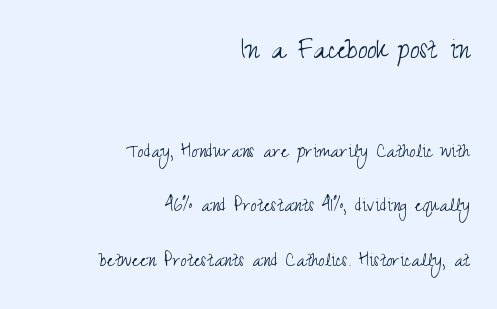
The image shows 33 px light, condensed sans-serif type, upright; set right-aligned, loose line spacing (2.49x), normal letter spacing, not underlined; the first (top) block is 1.5x larger; medium stroke contrast and a small x-height.
